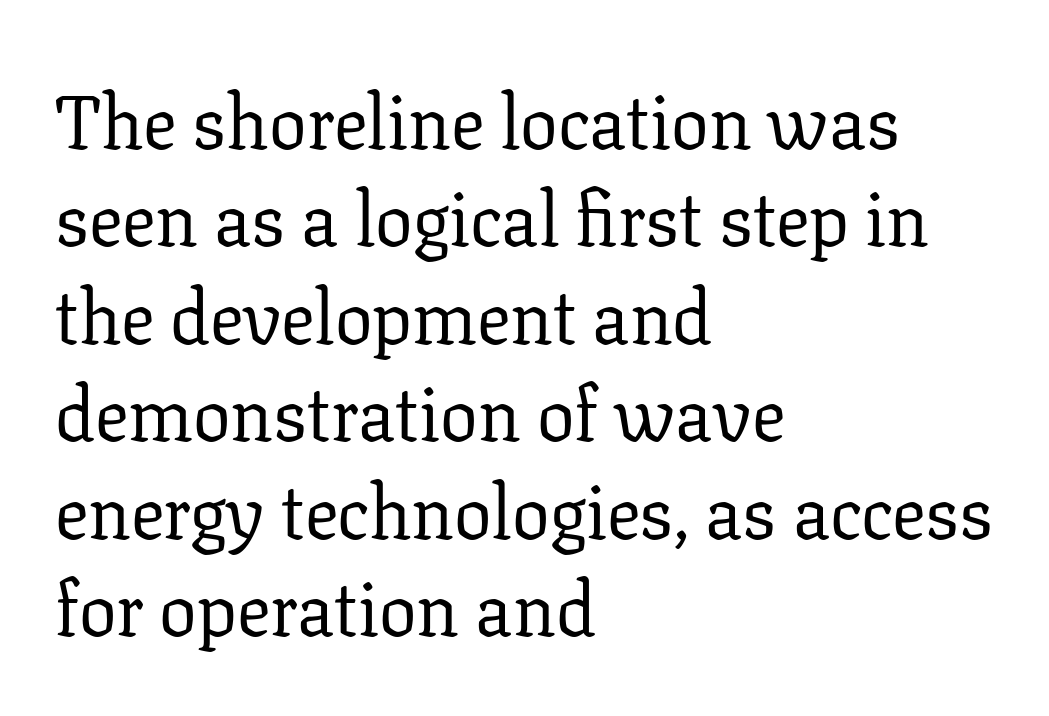
{"serif": "yes", "italic": "no", "bold": "no", "weight": "regular", "width": "normal", "stroke_contrast": "low", "x_height": "medium", "monospaced": "no", "underline": "no", "align": "left", "line_spacing": "normal", "line_spacing_ratio": 1.3, "letter_spacing": "normal", "letter_spacing_em": 0.0, "glyph_px": 75}
